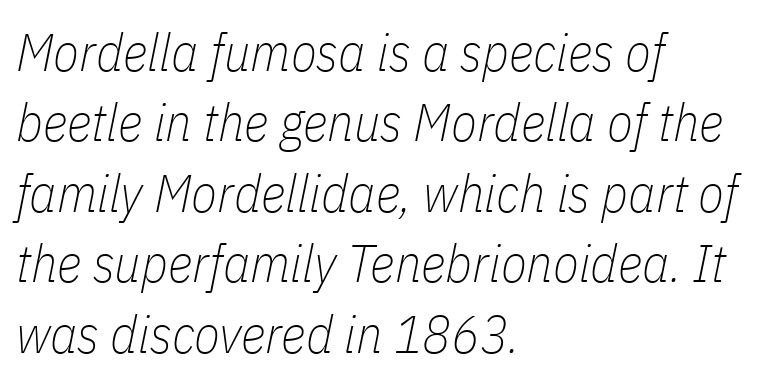
{"italic": "yes", "lean": "right", "slant_degrees": 11, "bold": "no", "weight": "thin", "width": "condensed", "stroke_contrast": "low", "x_height": "medium", "monospaced": "no", "underline": "no", "align": "left", "line_spacing": "normal", "line_spacing_ratio": 1.33, "letter_spacing": "normal", "letter_spacing_em": 0.0, "glyph_px": 53}
